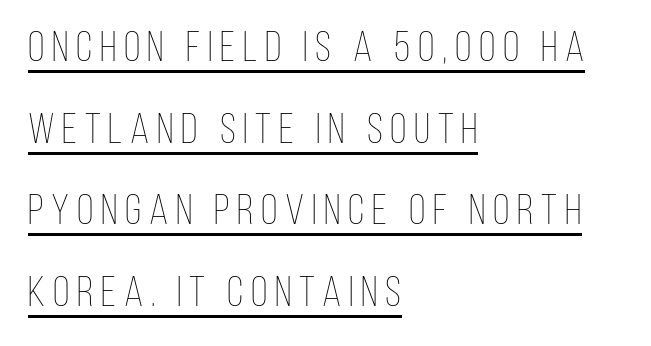
The image shows 43 px thin, condensed type, upright; set left-aligned, loose line spacing (1.9x), underlined; low stroke contrast and a large x-height.
